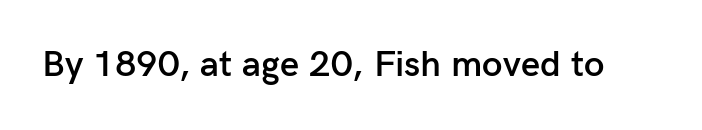
Default kerning and tracking; the words read as compact shapes. Every stem runs plumb, perpendicular to the baseline. Letterform terminals end flat and unadorned throughout the passage. The face used here is proportionally spaced, like ordinary book or web type. The strip under each line holds only bare page. Summary of weight: moderately heavy, a semibold.
